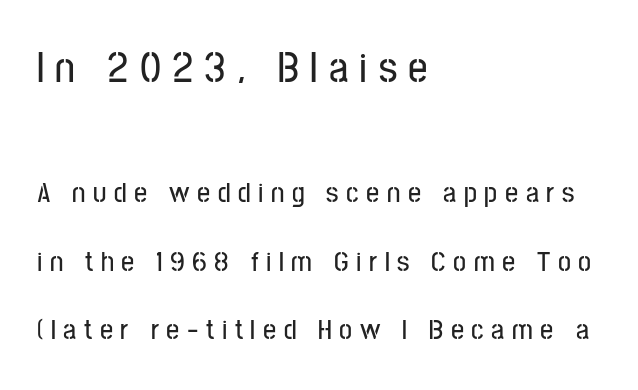
This sample uses an upright cut, with every glyph sitting square on the baseline. The letters are spread apart with noticeably loose tracking. Nothing sits at the stroke ends, so this counts as sans-serif. What's the leading like? Stretched, with rows far apart. You could not count columns in this text — the font is proportionally spaced.
